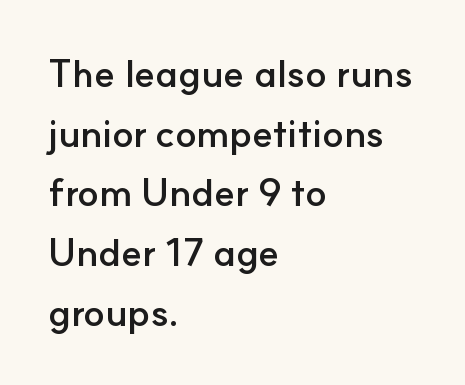
Caption: standard tracking, unaltered. Here the designer chose a conventional face with non-uniform glyph widths. Whoever set this chose a conventional vertical rhythm. Lines of text with bare space underneath. Does the lettering tilt? It doesn't — this is upright. Typesetter's note: full bold, strokes at maximum text heaviness.
